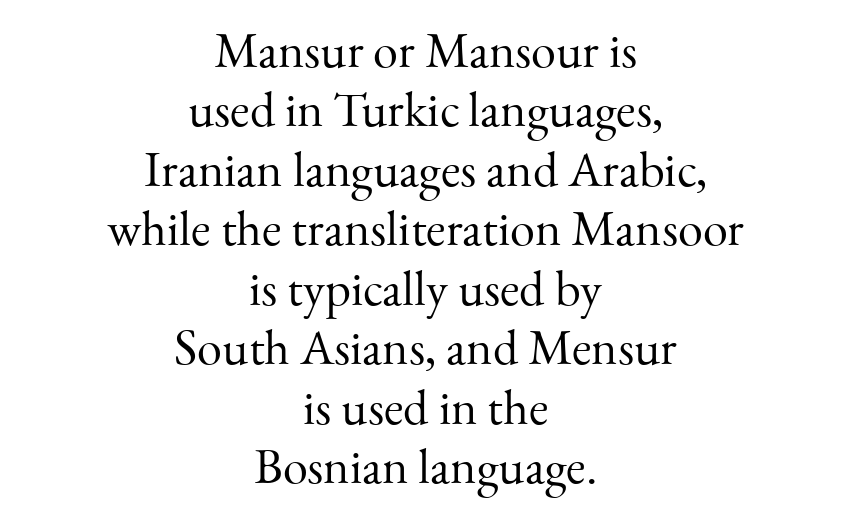
The image shows 50 px light serif type, upright; set centered, line spacing 1.19x, normal letter spacing, not underlined; medium stroke contrast and a small x-height.
